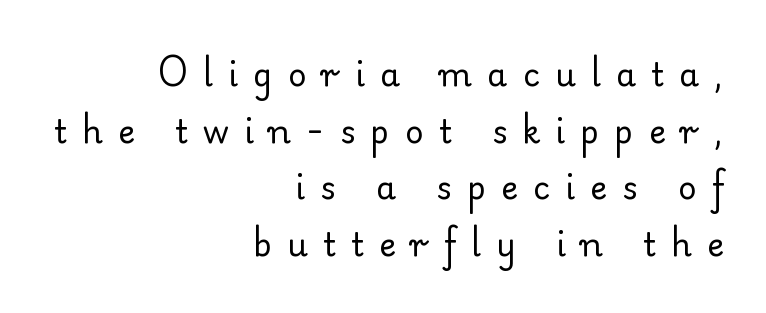
The image shows 32 px regular-weight serif type, upright; set right-aligned, line spacing 1.77x, unusually wide letter spacing (+0.48 em), not underlined; low stroke contrast and a small x-height.
